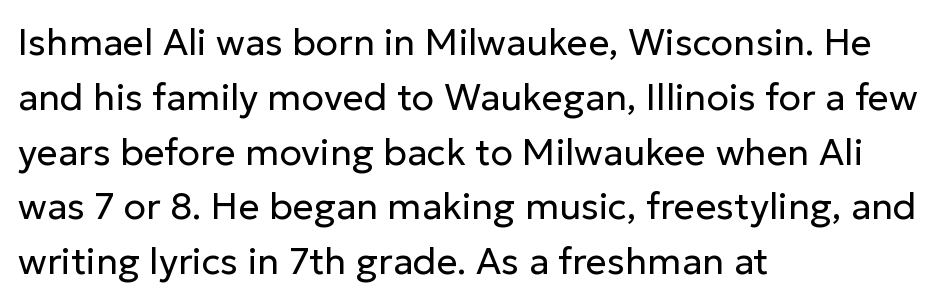
Q: Is the text bold? A: No.
Q: Is the text italic (slanted)? A: No, it is upright.
Q: Is the typeface a serif or a sans-serif typeface? A: Sans-serif.
Q: Is the text underlined? A: No.
Q: How is the paragraph aligned? A: Left-aligned.
Q: Is the spacing between letters normal or unusually wide? A: Normal.
Q: Is the spacing between lines tight, normal or loose? A: Normal.
Q: Width (condensed, normal, or wide)? A: Normal.
Q: Stroke contrast? A: Low.
Q: x-height? A: Medium.
Q: Monospaced? A: No.
